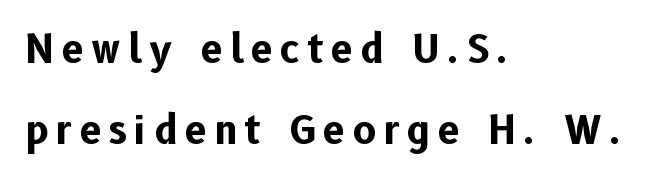
{"serif": "no", "italic": "no", "bold": "yes", "weight": "bold", "width": "normal", "stroke_contrast": "low", "x_height": "medium", "monospaced": "no", "underline": "no", "align": "left", "line_spacing": "loose", "line_spacing_ratio": 2.07, "letter_spacing": "wide", "letter_spacing_em": 0.2, "glyph_px": 39}
